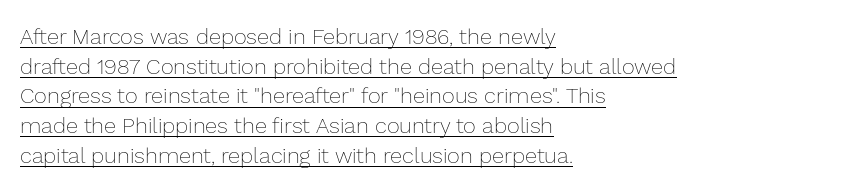
Q: Is the text bold? A: No.
Q: Is the text italic (slanted)? A: No, it is upright.
Q: Is the text underlined? A: Yes.
Q: How is the paragraph aligned? A: Left-aligned.
Q: Is the spacing between letters normal or unusually wide? A: Normal.
Q: Is the spacing between lines tight, normal or loose? A: Normal.
